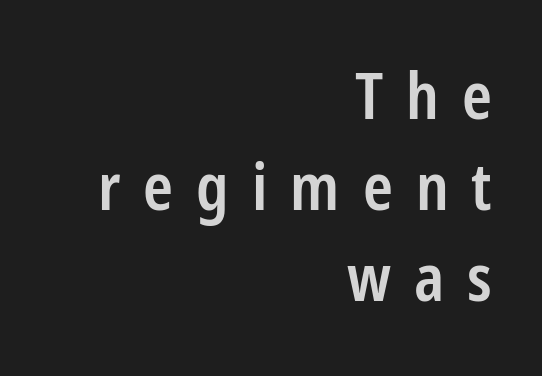
Q: Is the text bold? A: Semi-bold.
Q: Is the text italic (slanted)? A: No, it is upright.
Q: Is the typeface a serif or a sans-serif typeface? A: Sans-serif.
Q: Is the text underlined? A: No.
Q: How is the paragraph aligned? A: Right-aligned.
Q: Is the spacing between letters normal or unusually wide? A: Unusually wide.
Q: Is the spacing between lines tight, normal or loose? A: Normal.
Q: Width (condensed, normal, or wide)? A: Condensed.
Q: Stroke contrast? A: Low.
Q: x-height? A: Medium.
Q: Monospaced? A: No.
